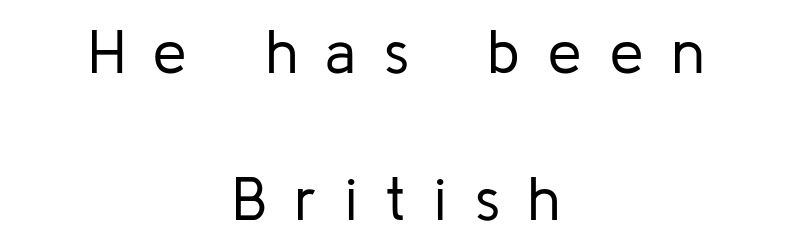
Q: Is the text bold? A: No.
Q: Is the text italic (slanted)? A: No, it is upright.
Q: Is the typeface a serif or a sans-serif typeface? A: Sans-serif.
Q: Is the text underlined? A: No.
Q: How is the paragraph aligned? A: Centered.
Q: Is the spacing between letters normal or unusually wide? A: Unusually wide.
Q: Is the spacing between lines tight, normal or loose? A: Loose.
Q: Width (condensed, normal, or wide)? A: Normal.
Q: Stroke contrast? A: Low.
Q: x-height? A: Medium.
Q: Monospaced? A: No.
